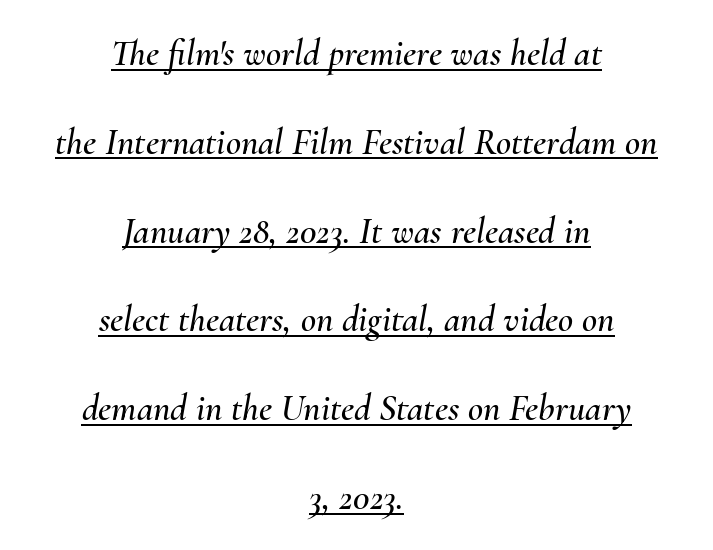
Q: Is the text italic (slanted)? A: Yes, it leans right by about 10 degrees.
Q: Is the text underlined? A: Yes.
Q: How is the paragraph aligned? A: Centered.
Q: Is the spacing between letters normal or unusually wide? A: Normal.
Q: Is the spacing between lines tight, normal or loose? A: Loose.
Q: Width (condensed, normal, or wide)? A: Normal.
Q: Stroke contrast? A: Medium.
Q: x-height? A: Small.
Q: Monospaced? A: No.
